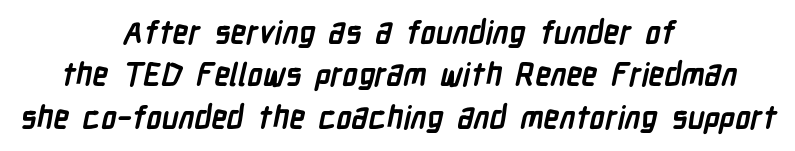
Q: Is the text bold? A: Yes.
Q: Is the typeface a serif or a sans-serif typeface? A: Sans-serif.
Q: Is the text underlined? A: No.
Q: How is the paragraph aligned? A: Centered.
Q: Is the spacing between letters normal or unusually wide? A: Normal.
Q: Is the spacing between lines tight, normal or loose? A: Normal.
Q: Width (condensed, normal, or wide)? A: Condensed.
Q: Stroke contrast? A: Low.
Q: x-height? A: Medium.
Q: Monospaced? A: No.
